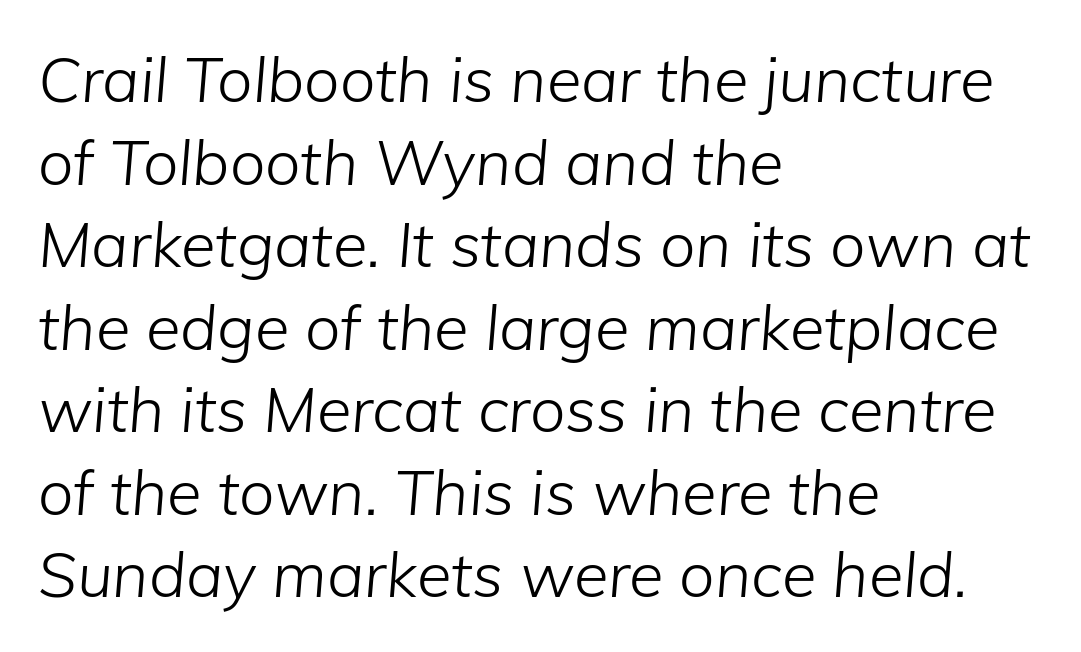
{"italic": "yes", "lean": "right", "slant_degrees": 5, "bold": "no", "weight": "light", "width": "normal", "stroke_contrast": "low", "x_height": "medium", "monospaced": "no", "underline": "no", "align": "left", "line_spacing": "normal", "line_spacing_ratio": 1.31, "letter_spacing": "normal", "letter_spacing_em": 0.0, "glyph_px": 63}
